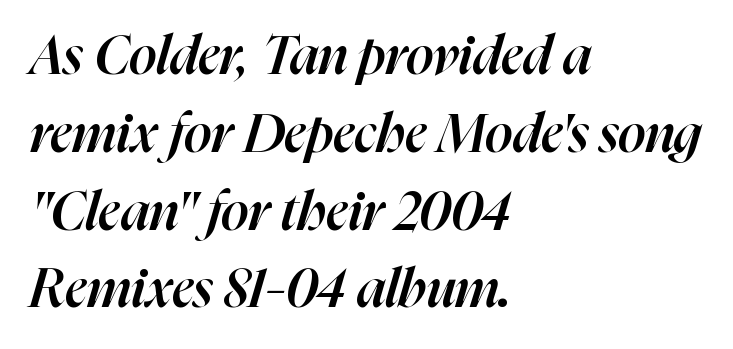
The image shows 54 px semibold type, italic (leaning right); set left-aligned, normal line spacing (1.44x), normal letter spacing, not underlined; high stroke contrast and a medium x-height.
